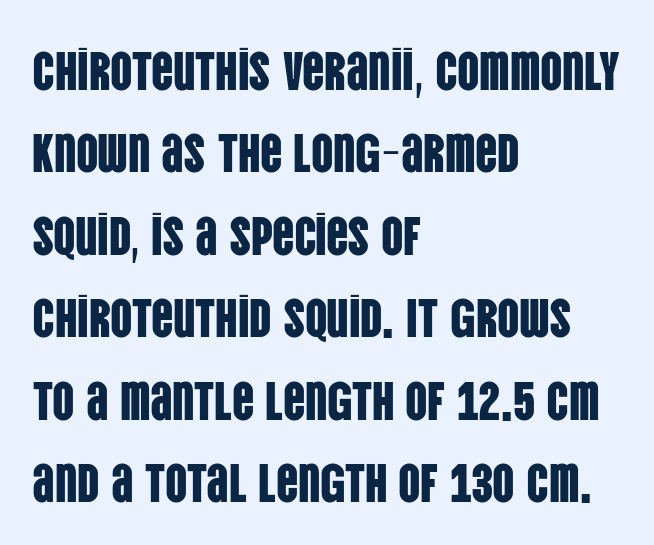
Q: Is the text italic (slanted)? A: No, it is upright.
Q: Is the typeface a serif or a sans-serif typeface? A: Sans-serif.
Q: Is the text underlined? A: No.
Q: How is the paragraph aligned? A: Left-aligned.
Q: Is the spacing between letters normal or unusually wide? A: Normal.
Q: Is the spacing between lines tight, normal or loose? A: Normal.
Q: Width (condensed, normal, or wide)? A: Condensed.
Q: Stroke contrast? A: Low.
Q: x-height? A: Large.
Q: Monospaced? A: No.
